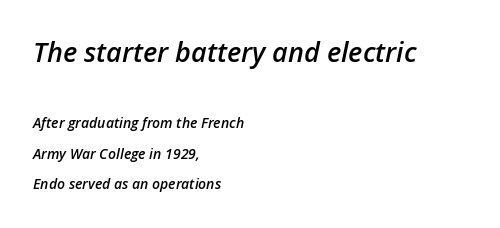
The image shows 27 px text type, italic (leaning right); set left-aligned, loose line spacing (2.18x), normal letter spacing, not underlined; the first (top) block is 1.93x larger.
